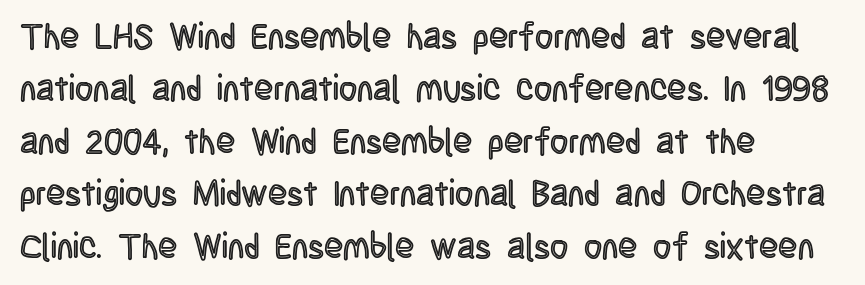
Q: Is the text italic (slanted)? A: No, it is upright.
Q: Is the text underlined? A: No.
Q: How is the paragraph aligned? A: Left-aligned.
Q: Is the spacing between letters normal or unusually wide? A: Normal.
Q: Is the spacing between lines tight, normal or loose? A: Normal.
Q: Width (condensed, normal, or wide)? A: Condensed.
Q: x-height? A: Large.
Q: Monospaced? A: No.
